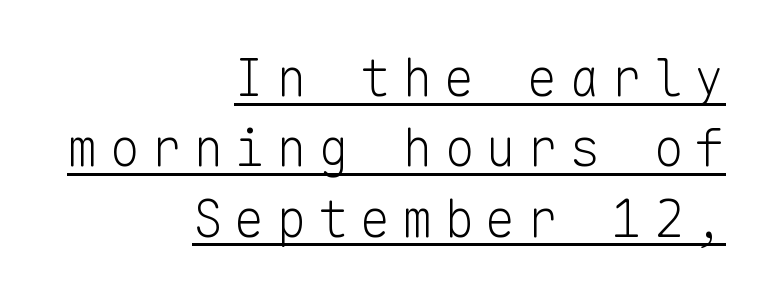
{"serif": "no", "italic": "no", "bold": "no", "weight": "light", "width": "normal", "stroke_contrast": "low", "x_height": "medium", "monospaced": "yes", "underline": "yes", "align": "right", "line_spacing": "normal", "line_spacing_ratio": 1.38, "letter_spacing": "wide", "letter_spacing_em": 0.22, "glyph_px": 51}
